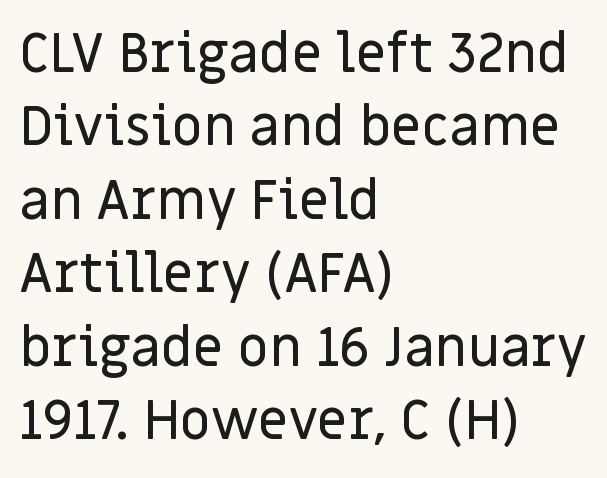
{"serif": "no", "italic": "no", "width": "normal", "stroke_contrast": "low", "x_height": "large", "monospaced": "no", "underline": "no", "align": "left", "line_spacing": "normal", "line_spacing_ratio": 1.36, "letter_spacing": "normal", "letter_spacing_em": 0.0, "glyph_px": 54}
